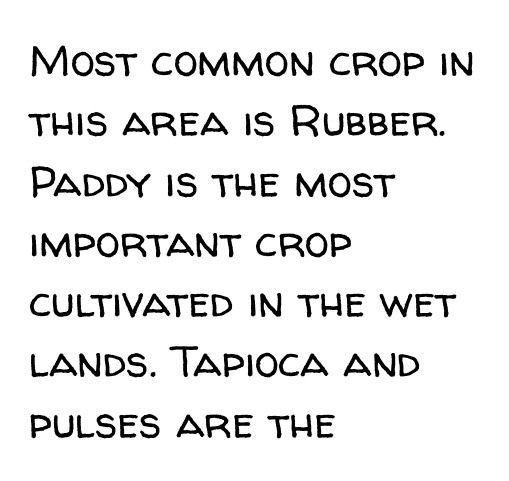
{"serif": "no", "italic": "no", "bold": "no", "weight": "regular", "width": "normal", "stroke_contrast": "low", "x_height": "medium", "monospaced": "no", "underline": "no", "align": "left", "line_spacing": "normal", "line_spacing_ratio": 1.37, "letter_spacing": "normal", "letter_spacing_em": 0.0, "glyph_px": 44}
